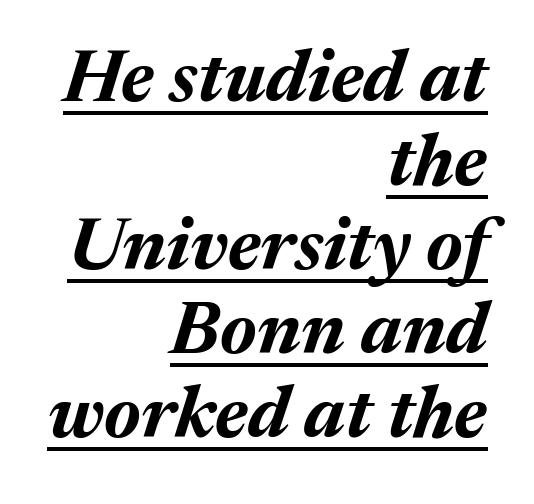
Compared with undecorated copy, this sample adds a rule below the words. Characters are canted at an angle relative to the baseline's perpendicular. Plenty of ink on the page — the face is bold. A typesetter would call this proportional, since set widths differ per character. Is there much room between lines? No — they nearly touch. Spacing between characters is what you'd get straight out of the box.
